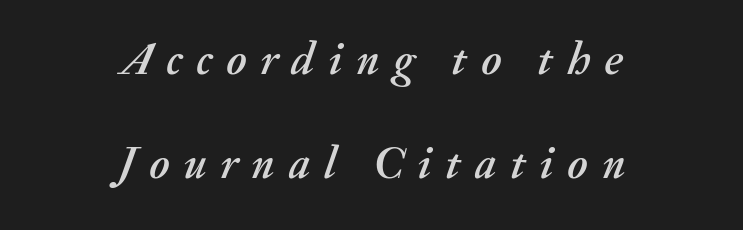
Q: Is the text italic (slanted)? A: Yes, it leans right by about 20 degrees.
Q: Is the text underlined? A: No.
Q: How is the paragraph aligned? A: Centered.
Q: Is the spacing between letters normal or unusually wide? A: Unusually wide.
Q: Is the spacing between lines tight, normal or loose? A: Loose.
Q: Width (condensed, normal, or wide)? A: Normal.
Q: Stroke contrast? A: Medium.
Q: x-height? A: Small.
Q: Monospaced? A: No.
